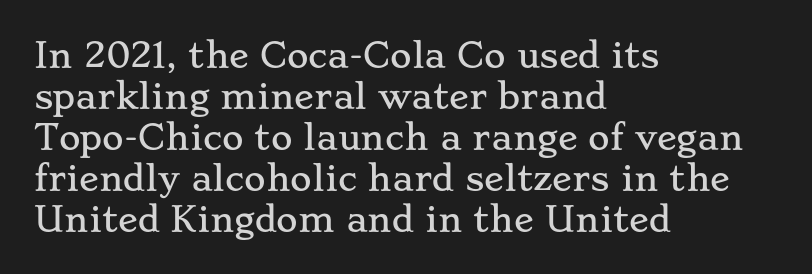
{"serif": "yes", "italic": "no", "width": "wide", "stroke_contrast": "low", "x_height": "small", "monospaced": "no", "underline": "no", "align": "left", "line_spacing_ratio": 1.24, "letter_spacing": "normal", "letter_spacing_em": 0.0, "glyph_px": 33}
